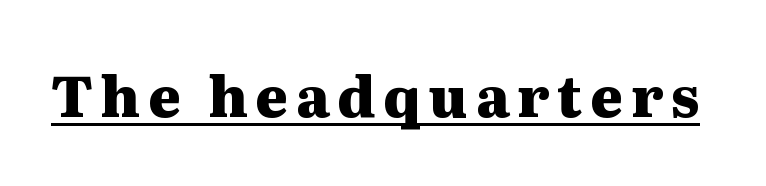
This sample uses an upright cut, with every glyph sitting square on the baseline. Does the weight exceed regular? Yes, all the way to bold. Type style note: has serifs. This sample has the flowing, uneven cadence of proportional lettering. Is there an underline? Yes — a line sits under the letters.
